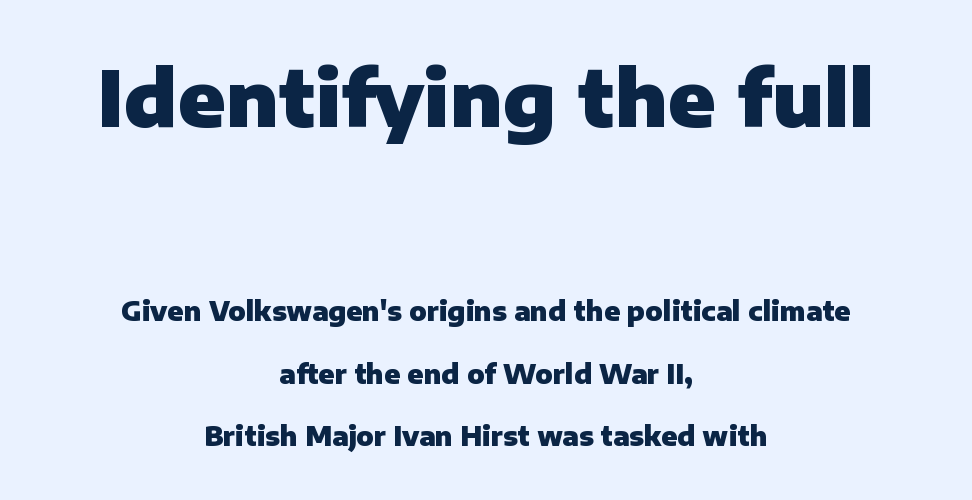
Q: Is the text bold? A: Yes.
Q: Is the text italic (slanted)? A: No, it is upright.
Q: Is the typeface a serif or a sans-serif typeface? A: Sans-serif.
Q: Is the text underlined? A: No.
Q: How is the paragraph aligned? A: Centered.
Q: Is the spacing between letters normal or unusually wide? A: Normal.
Q: Is the spacing between lines tight, normal or loose? A: Loose.
Q: Which block of text is set in a larger size, the first (top) or the second (bottom)? A: The first (top) one.
Q: Width (condensed, normal, or wide)? A: Normal.
Q: Stroke contrast? A: Low.
Q: x-height? A: Medium.
Q: Monospaced? A: No.
